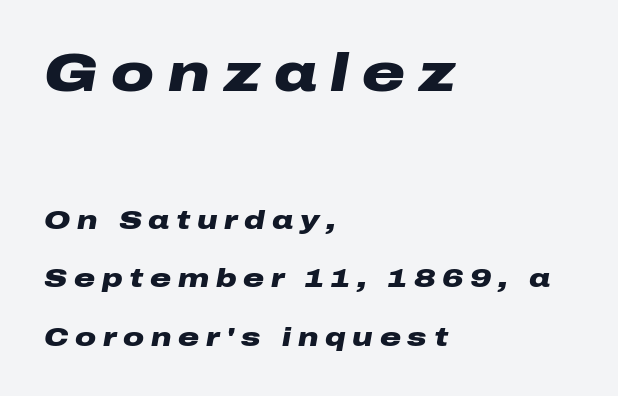
The space beneath each line is pristine and unruled. Here the designer chose a conventional face with non-uniform glyph widths. Does the lettering tilt? It does — this is italic. A dark, heavy texture on the line: the type is bold. In terms of letterspacing, this is a distinctly airy, spread setting. Does the leading feel generous? Absolutely, it's lavish.
